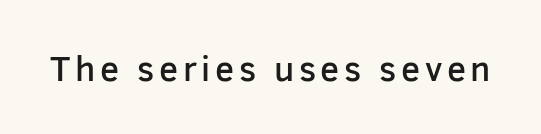
Q: Is the text bold? A: Semi-bold.
Q: Is the text italic (slanted)? A: No, it is upright.
Q: Is the typeface a serif or a sans-serif typeface? A: Sans-serif.
Q: Is the text underlined? A: No.
Q: Width (condensed, normal, or wide)? A: Normal.
Q: Stroke contrast? A: Low.
Q: x-height? A: Medium.
Q: Monospaced? A: No.
